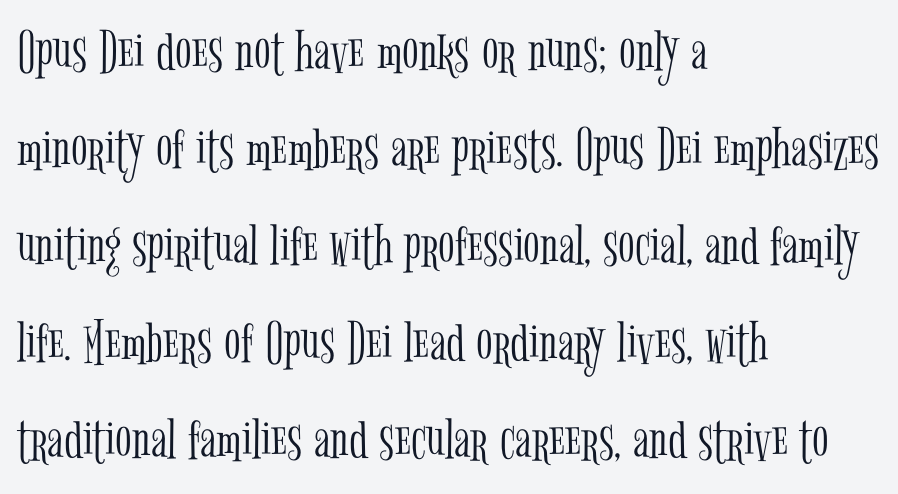
Do the characters align in a grid? No, the font is proportional. The strokes carry an ordinary text weight at most. Unlike a clean sans, this face finishes its strokes with serifs. The type is set solid horizontally, with unmodified tracking. Does the leading feel generous? No, just average.
